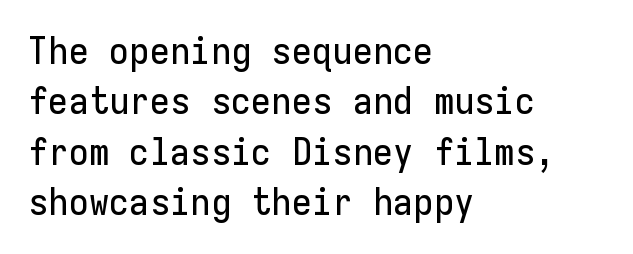
The image shows 37 px sans-serif type, upright, monospaced; set left-aligned, normal line spacing (1.36x), normal letter spacing, not underlined; low stroke contrast and a medium x-height.
